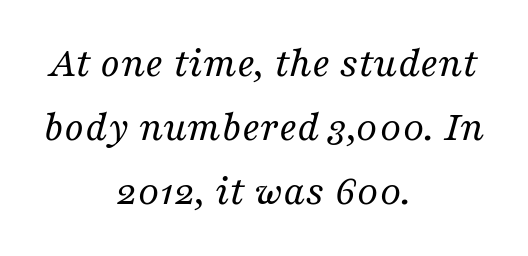
Q: Is the text bold? A: No.
Q: Is the text italic (slanted)? A: Yes, it leans right by about 16 degrees.
Q: Is the typeface a serif or a sans-serif typeface? A: Serif.
Q: Is the text underlined? A: No.
Q: How is the paragraph aligned? A: Centered.
Q: Is the spacing between letters normal or unusually wide? A: Normal.
Q: Is the spacing between lines tight, normal or loose? A: Normal.
Q: Width (condensed, normal, or wide)? A: Normal.
Q: Stroke contrast? A: Medium.
Q: x-height? A: Medium.
Q: Monospaced? A: No.
